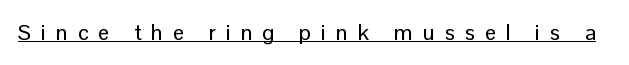
{"italic": "no", "underline": "yes", "letter_spacing": "wide", "letter_spacing_em": 0.45, "glyph_px": 22}
